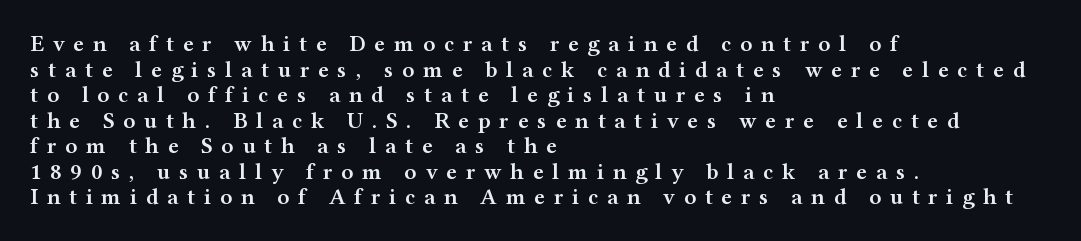
Q: Is the text bold? A: Semi-bold.
Q: Is the text italic (slanted)? A: No, it is upright.
Q: Is the text underlined? A: No.
Q: How is the paragraph aligned? A: Left-aligned.
Q: Is the spacing between letters normal or unusually wide? A: Unusually wide.
Q: Is the spacing between lines tight, normal or loose? A: Tight.
